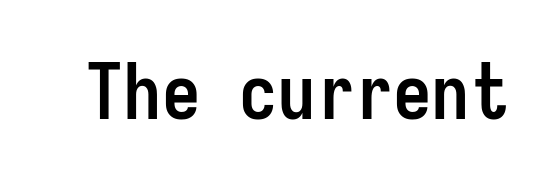
Regarding serifs, this sample does without them. The lettering holds an erect, upright posture throughout. Clear beneath every line of the passage. How are the letters spaced? Ordinarily, with no added tracking.
